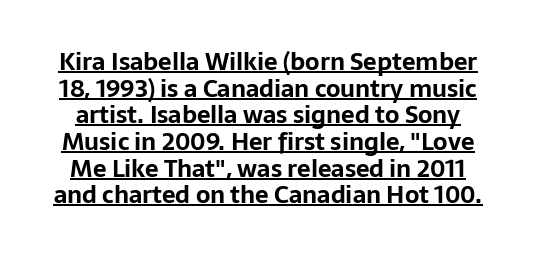
Q: Is the text bold? A: Yes.
Q: Is the text italic (slanted)? A: No, it is upright.
Q: Is the text underlined? A: Yes.
Q: Is the spacing between letters normal or unusually wide? A: Normal.
Q: Is the spacing between lines tight, normal or loose? A: Tight.
